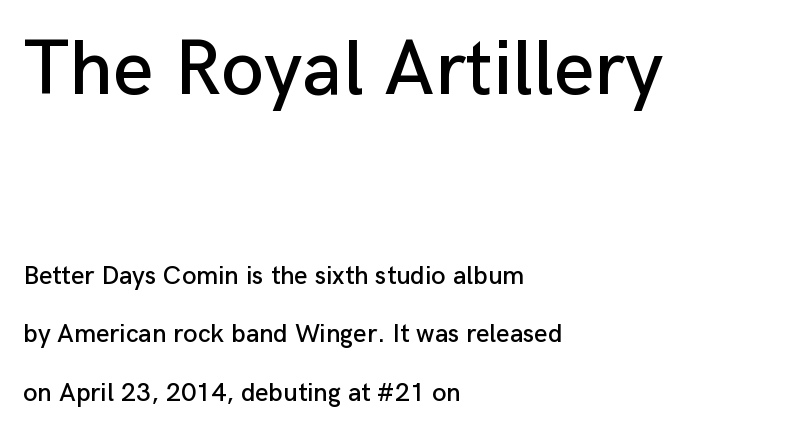
Of the two passages, the one on top uses the larger point size. Reading down the column, the eye jumps a long way to each next line. Notice how the passage keeps a crisp vertical edge on the left only. Spacing verdict: proportional, widths tailored to each character. These lines were composed using upright roman letters. Compared with typical body copy, the letter spacing here is the same.
